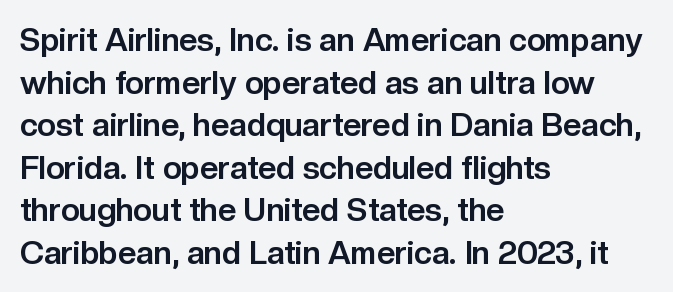
The image shows 32 px bold sans-serif type, upright; set left-aligned, normal line spacing (1.33x), normal letter spacing, not underlined; low stroke contrast and a medium x-height.
